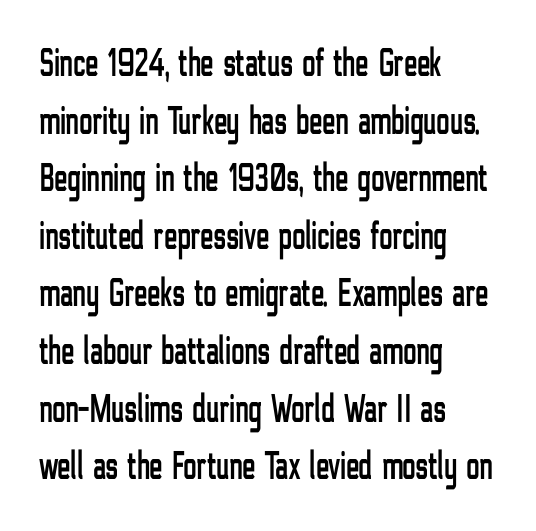
The image shows 40 px condensed sans-serif type, upright; set left-aligned, normal line spacing (1.44x), normal letter spacing, not underlined; low stroke contrast and a medium x-height.
